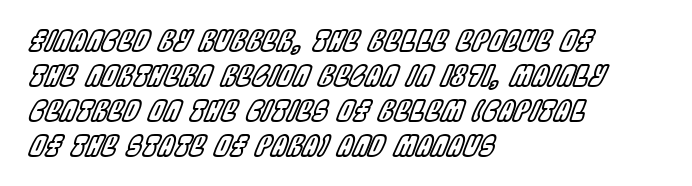
The image shows 28 px condensed type, italic (leaning right); set left-aligned, normal line spacing (1.25x), normal letter spacing, not underlined; a large x-height.
